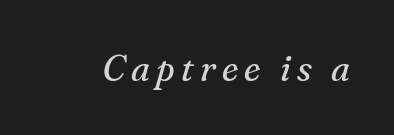
Q: Is the text bold? A: No.
Q: Is the text italic (slanted)? A: Yes, it leans right by about 16 degrees.
Q: Is the typeface a serif or a sans-serif typeface? A: Serif.
Q: Is the text underlined? A: No.
Q: Width (condensed, normal, or wide)? A: Normal.
Q: Stroke contrast? A: Medium.
Q: x-height? A: Small.
Q: Monospaced? A: No.
